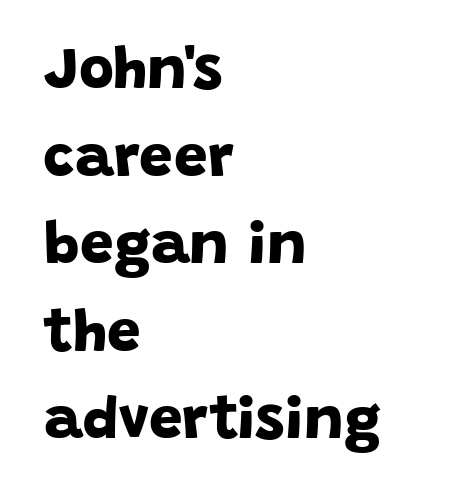
Horizontal bands of white between lines are of average thickness. Only glyphs here, with clear space below each row. Are there feet on the stems? There aren't — it's a sans. Inter-character spacing is left at the font's built-in metrics.
